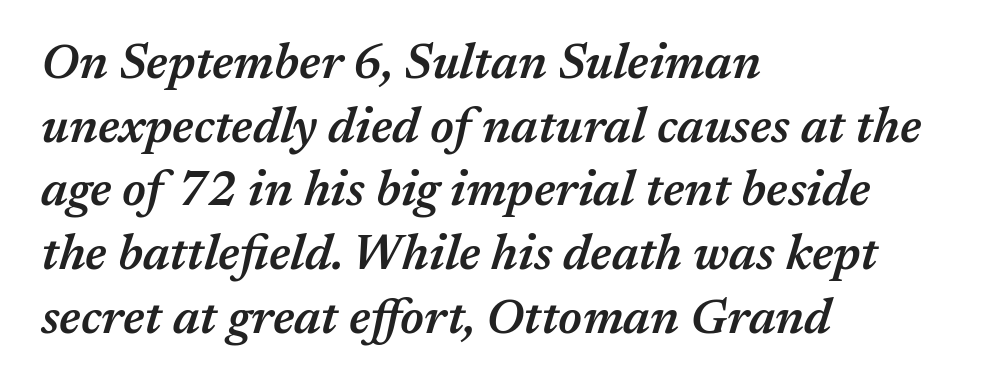
Q: Is the text bold? A: Semi-bold.
Q: Is the text italic (slanted)? A: Yes, it leans right by about 17 degrees.
Q: Is the text underlined? A: No.
Q: How is the paragraph aligned? A: Left-aligned.
Q: Is the spacing between letters normal or unusually wide? A: Normal.
Q: Is the spacing between lines tight, normal or loose? A: Normal.
Q: Width (condensed, normal, or wide)? A: Normal.
Q: Stroke contrast? A: Medium.
Q: x-height? A: Medium.
Q: Monospaced? A: No.
